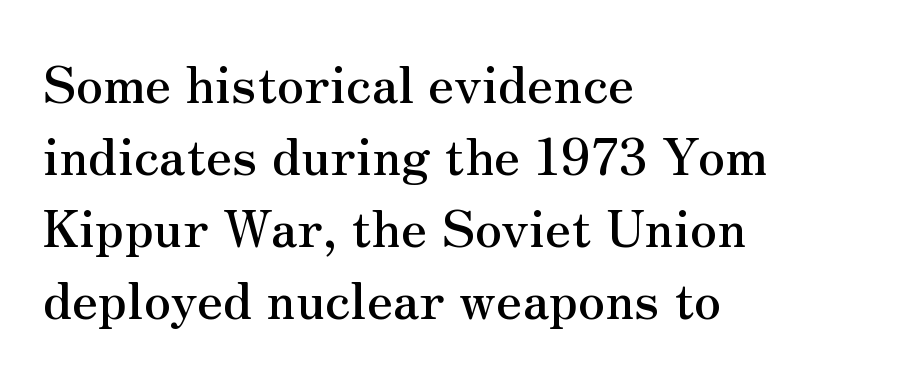
Q: Is the text italic (slanted)? A: No, it is upright.
Q: Is the typeface a serif or a sans-serif typeface? A: Serif.
Q: Is the text underlined? A: No.
Q: How is the paragraph aligned? A: Left-aligned.
Q: Is the spacing between letters normal or unusually wide? A: Normal.
Q: Is the spacing between lines tight, normal or loose? A: Normal.
Q: Width (condensed, normal, or wide)? A: Normal.
Q: Stroke contrast? A: Medium.
Q: x-height? A: Small.
Q: Monospaced? A: No.
